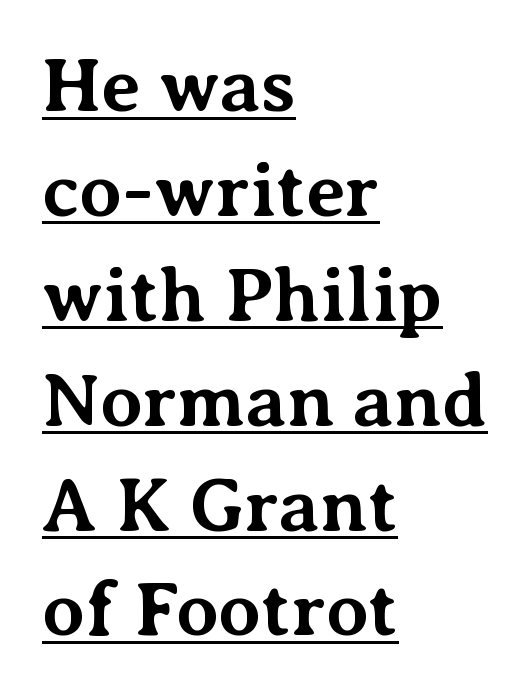
{"serif": "yes", "italic": "no", "bold": "yes", "weight": "bold", "width": "normal", "stroke_contrast": "medium", "x_height": "medium", "monospaced": "no", "underline": "yes", "align": "left", "line_spacing": "normal", "line_spacing_ratio": 1.38, "letter_spacing": "normal", "letter_spacing_em": 0.0, "glyph_px": 76}
